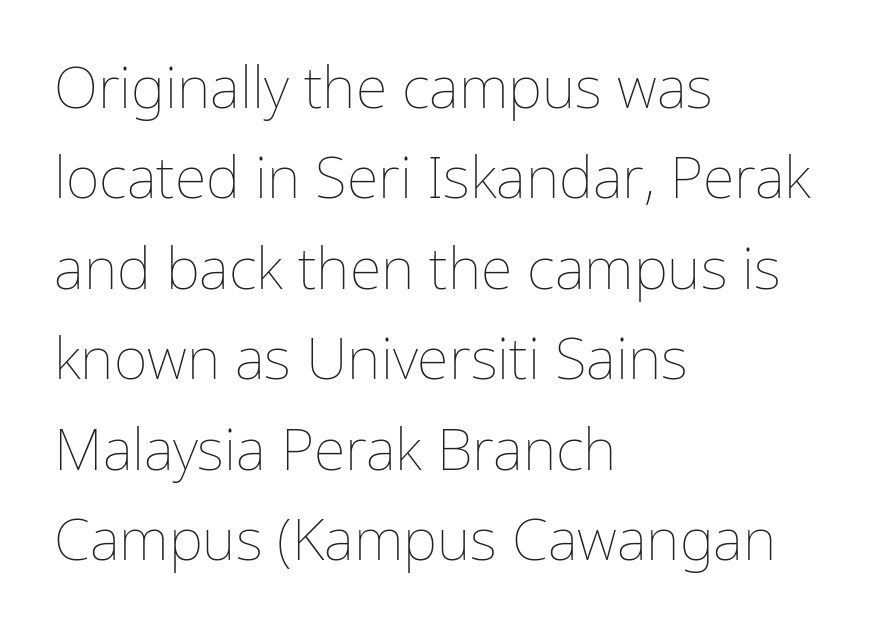
Q: Is the text bold? A: No.
Q: Is the text italic (slanted)? A: No, it is upright.
Q: Is the text underlined? A: No.
Q: How is the paragraph aligned? A: Left-aligned.
Q: Is the spacing between letters normal or unusually wide? A: Normal.
Q: Is the spacing between lines tight, normal or loose? A: Normal.
Q: Width (condensed, normal, or wide)? A: Normal.
Q: Stroke contrast? A: Low.
Q: x-height? A: Medium.
Q: Monospaced? A: No.
